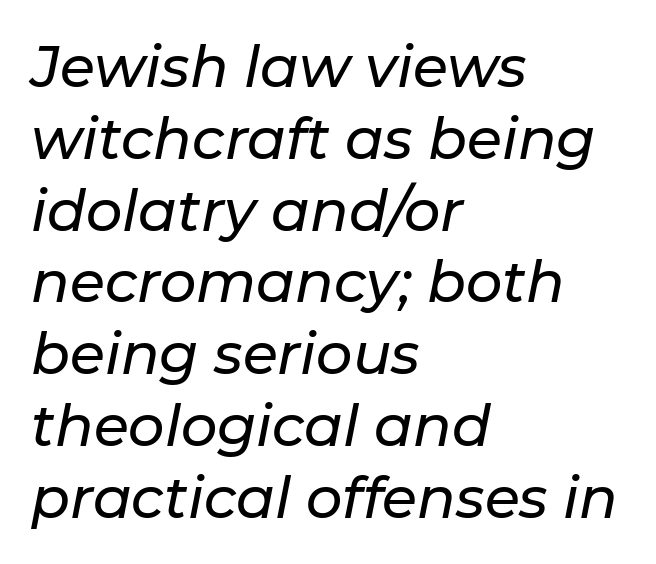
Q: Is the text italic (slanted)? A: Yes, it leans right by about 11 degrees.
Q: Is the text underlined? A: No.
Q: How is the paragraph aligned? A: Left-aligned.
Q: Is the spacing between letters normal or unusually wide? A: Normal.
Q: Is the spacing between lines tight, normal or loose? A: Normal.
Q: Width (condensed, normal, or wide)? A: Normal.
Q: Stroke contrast? A: Low.
Q: x-height? A: Medium.
Q: Monospaced? A: No.
